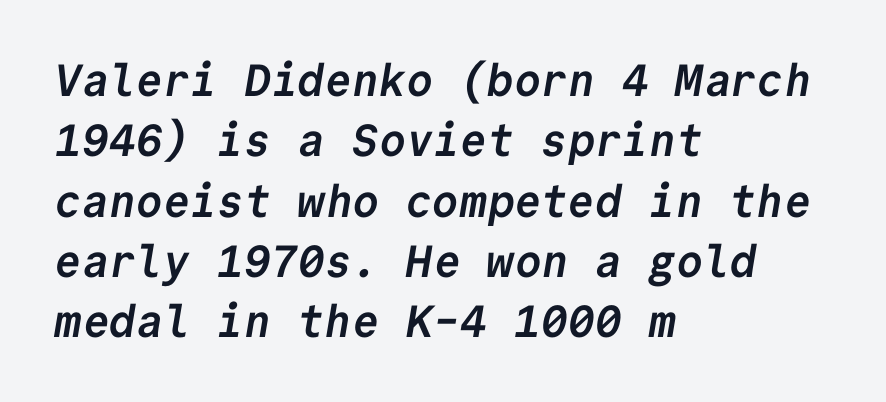
The letters march in equal steps, a hallmark of fixed-pitch type. The glyphs in this specimen are sans serif. Honestly, the letter spacing is just normal — you wouldn't notice it. The strokes are fattened all the way to bold. Beneath every word, the page is bare. A normal amount of white space separates one row of letters from the next.
